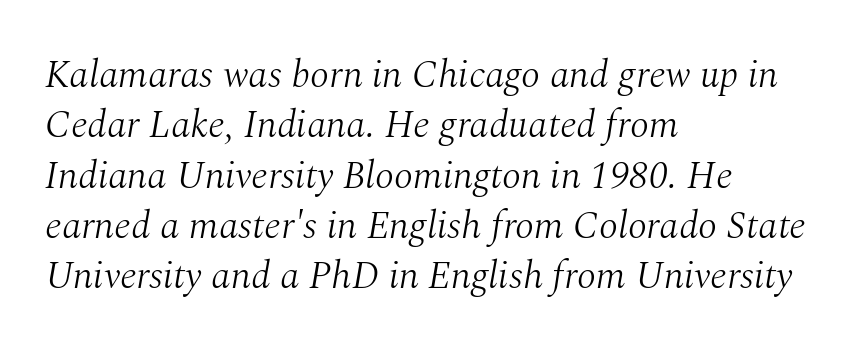
Q: Is the text bold? A: No.
Q: Is the text italic (slanted)? A: Yes, it leans right by about 10 degrees.
Q: Is the typeface a serif or a sans-serif typeface? A: Serif.
Q: Is the text underlined? A: No.
Q: How is the paragraph aligned? A: Left-aligned.
Q: Is the spacing between letters normal or unusually wide? A: Normal.
Q: Is the spacing between lines tight, normal or loose? A: Normal.
Q: Width (condensed, normal, or wide)? A: Normal.
Q: Stroke contrast? A: Medium.
Q: x-height? A: Medium.
Q: Monospaced? A: No.
